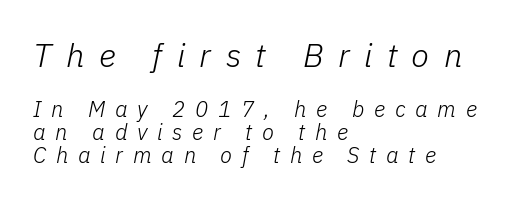
Q: Is the text bold? A: No.
Q: Is the text italic (slanted)? A: Yes, it leans right by about 11 degrees.
Q: Is the text underlined? A: No.
Q: How is the paragraph aligned? A: Left-aligned.
Q: Is the spacing between letters normal or unusually wide? A: Unusually wide.
Q: Is the spacing between lines tight, normal or loose? A: Tight.
Q: Which block of text is set in a larger size, the first (top) or the second (bottom)? A: The first (top) one.
Q: Width (condensed, normal, or wide)? A: Normal.
Q: Stroke contrast? A: Low.
Q: x-height? A: Medium.
Q: Monospaced? A: No.
